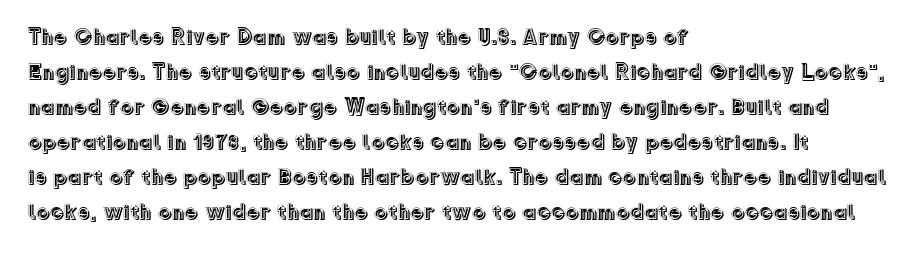
{"italic": "no", "underline": "no", "align": "left", "line_spacing": "normal", "line_spacing_ratio": 1.59, "letter_spacing": "normal", "letter_spacing_em": 0.0, "glyph_px": 22}
